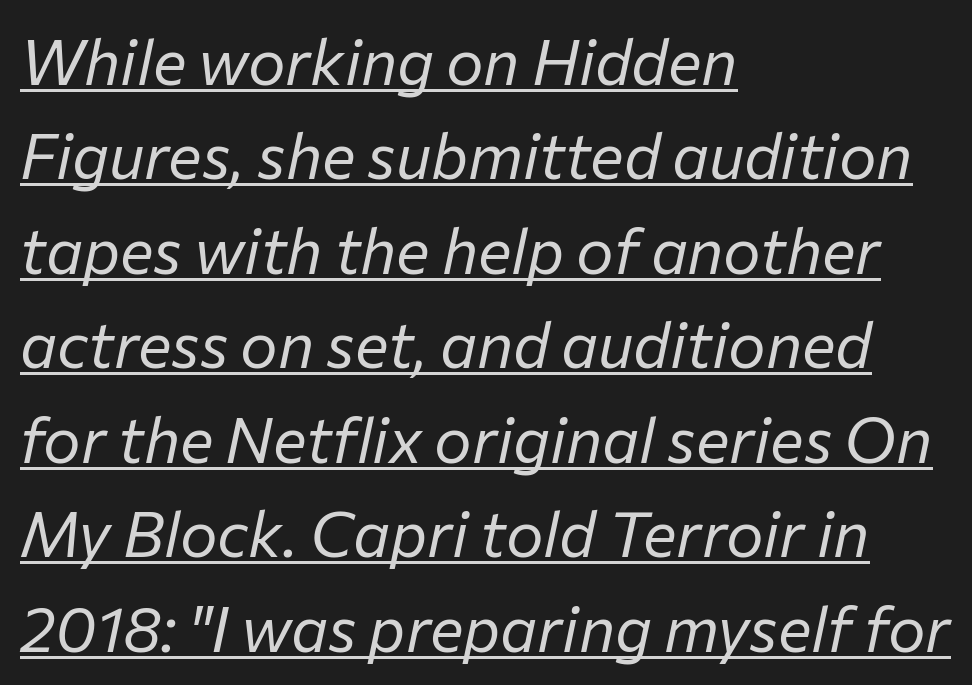
{"italic": "yes", "lean": "right", "slant_degrees": 12, "bold": "no", "weight": "regular", "width": "normal", "stroke_contrast": "low", "x_height": "medium", "monospaced": "no", "underline": "yes", "align": "left", "line_spacing": "normal", "line_spacing_ratio": 1.5, "letter_spacing": "normal", "letter_spacing_em": 0.0, "glyph_px": 63}
